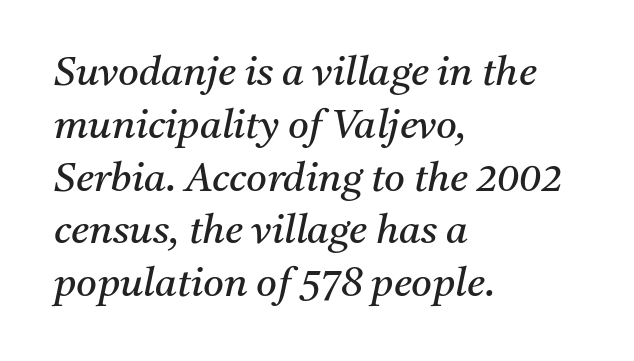
{"serif": "yes", "italic": "yes", "lean": "right", "slant_degrees": 11, "bold": "no", "weight": "regular", "width": "normal", "stroke_contrast": "medium", "x_height": "medium", "monospaced": "no", "underline": "no", "align": "left", "line_spacing": "normal", "line_spacing_ratio": 1.32, "letter_spacing": "normal", "letter_spacing_em": 0.0, "glyph_px": 40}
